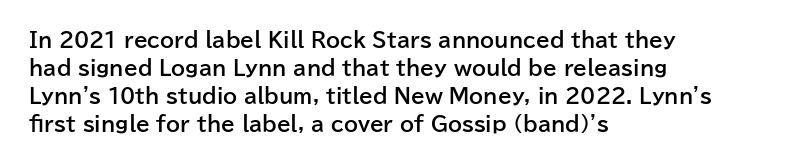
The image shows 20 px bold type, upright; set left-aligned, normal line spacing (1.4x), normal letter spacing, not underlined.
